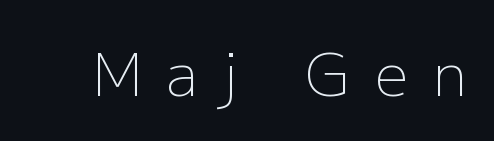
Q: Is the text bold? A: No.
Q: Is the text italic (slanted)? A: No, it is upright.
Q: Is the typeface a serif or a sans-serif typeface? A: Sans-serif.
Q: Is the text underlined? A: No.
Q: Is the spacing between letters normal or unusually wide? A: Unusually wide.
Q: Width (condensed, normal, or wide)? A: Normal.
Q: Stroke contrast? A: Low.
Q: x-height? A: Medium.
Q: Monospaced? A: No.
